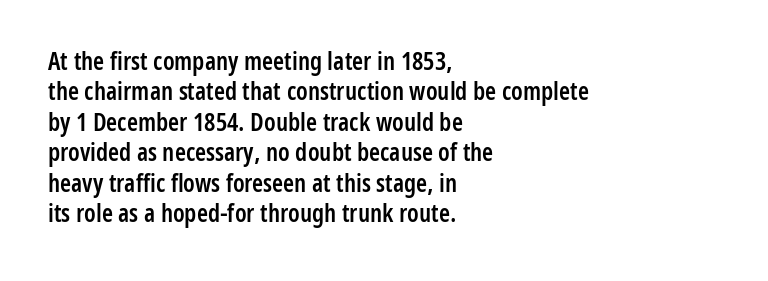
This is moderately heavy type, rendered in semibold. The lines are quadded left. The words here are not underlined. Look at the tracking — it's just the regular setting, nothing added. No italicization has been applied; the sample stays upright.
